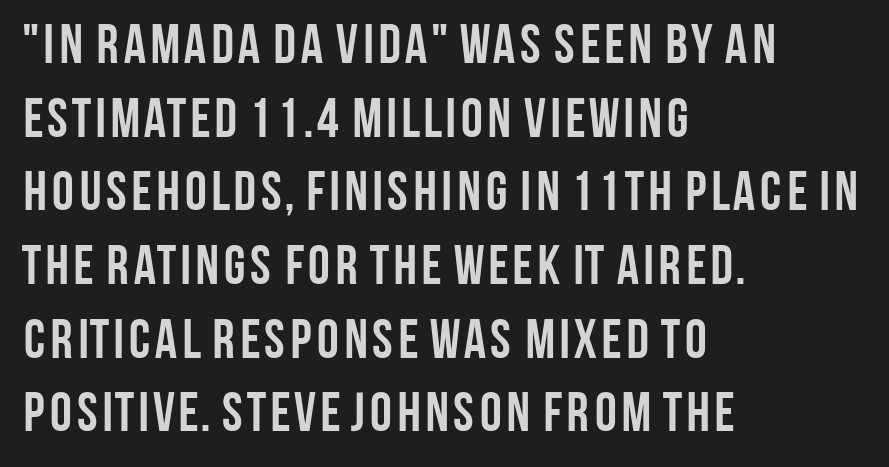
Q: Is the text bold? A: Yes.
Q: Is the text italic (slanted)? A: No, it is upright.
Q: Is the typeface a serif or a sans-serif typeface? A: Sans-serif.
Q: Is the text underlined? A: No.
Q: How is the paragraph aligned? A: Left-aligned.
Q: Is the spacing between letters normal or unusually wide? A: Normal.
Q: Is the spacing between lines tight, normal or loose? A: Normal.
Q: Width (condensed, normal, or wide)? A: Condensed.
Q: Stroke contrast? A: Low.
Q: x-height? A: Large.
Q: Monospaced? A: No.
